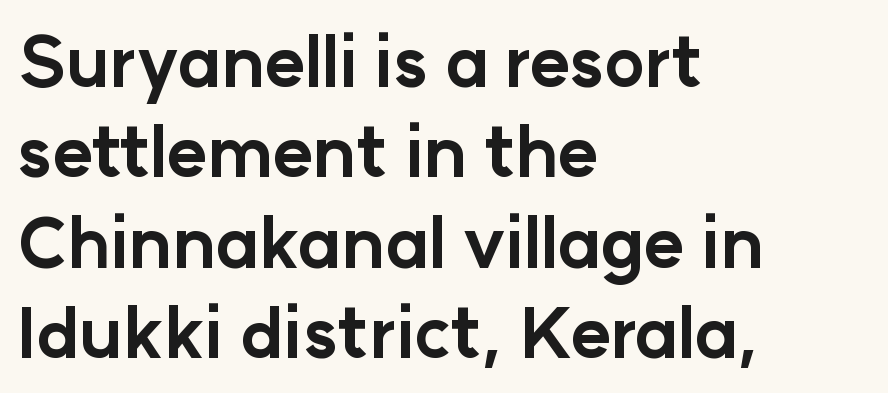
{"serif": "no", "italic": "no", "bold": "yes", "weight": "bold", "width": "normal", "stroke_contrast": "low", "x_height": "medium", "monospaced": "no", "underline": "no", "align": "left", "line_spacing": "normal", "line_spacing_ratio": 1.31, "letter_spacing": "normal", "letter_spacing_em": 0.0, "glyph_px": 69}
